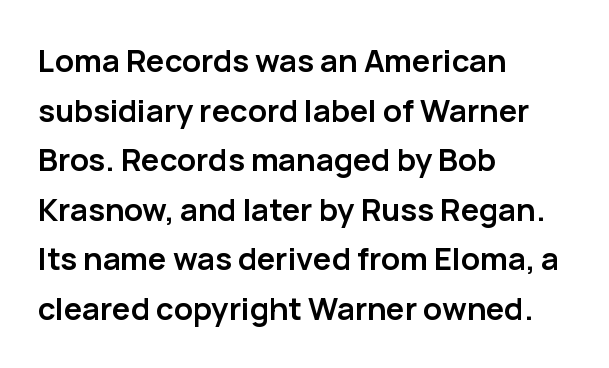
{"serif": "no", "italic": "no", "bold": "yes", "weight": "semibold", "width": "normal", "stroke_contrast": "low", "x_height": "medium", "monospaced": "no", "underline": "no", "align": "left", "line_spacing": "normal", "line_spacing_ratio": 1.6, "letter_spacing": "normal", "letter_spacing_em": 0.0, "glyph_px": 31}
